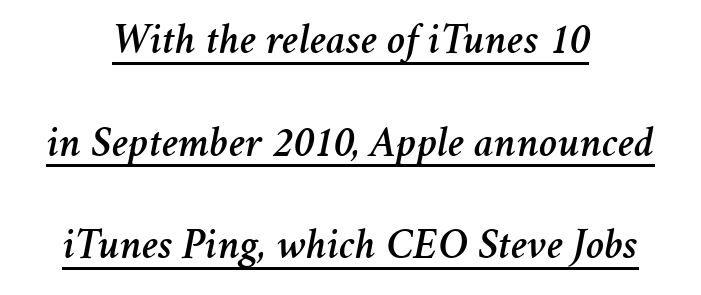
Italic? Definitely — the glyphs are oblique. Here the designer chose a conventional face with non-uniform glyph widths. Notice how the passage keeps no hard edge, just a central spine. Reading down the column, the eye jumps a long way to each next line. The tracking reads as untouched default to a designer's eye.
